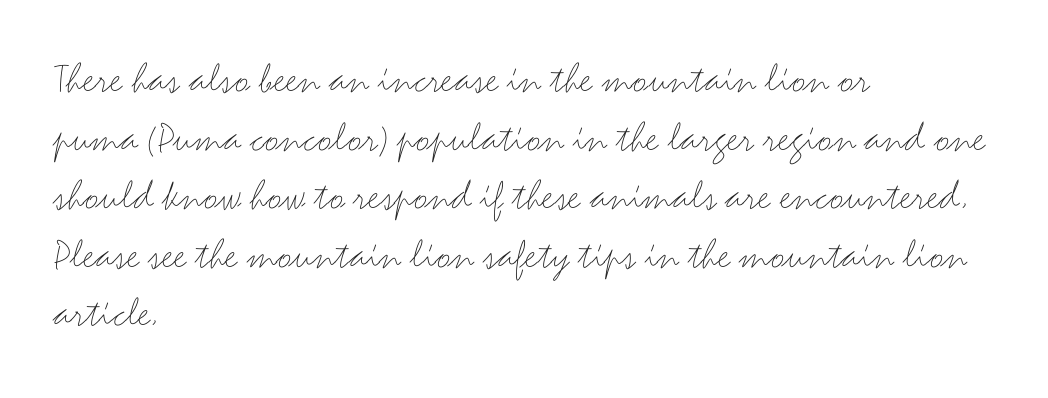
Nope, no serifs anywhere on these letters. Heft: none added — not bold. Quick note: underline off. How are the letters spaced? Ordinarily, with no added tracking.
